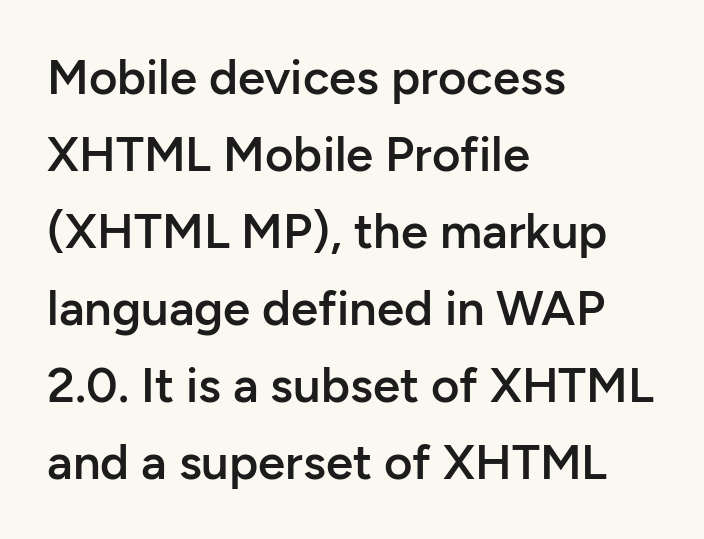
Q: Is the text bold? A: Semi-bold.
Q: Is the text italic (slanted)? A: No, it is upright.
Q: Is the typeface a serif or a sans-serif typeface? A: Sans-serif.
Q: Is the text underlined? A: No.
Q: How is the paragraph aligned? A: Left-aligned.
Q: Is the spacing between letters normal or unusually wide? A: Normal.
Q: Is the spacing between lines tight, normal or loose? A: Normal.
Q: Width (condensed, normal, or wide)? A: Normal.
Q: Stroke contrast? A: Low.
Q: x-height? A: Medium.
Q: Monospaced? A: No.
